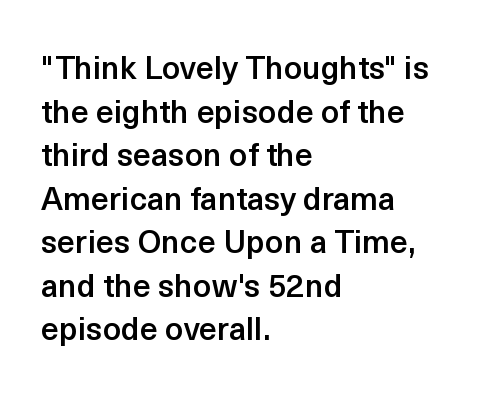
Default kerning and tracking; the words read as compact shapes. The designer went with a sans here, leaving each stem footless. The passage shown is semibold, sitting just below true bold. Note the varied advance widths — an 'i' is clearly narrower than an 'm'. Ordinary non-slanted type is in use.
